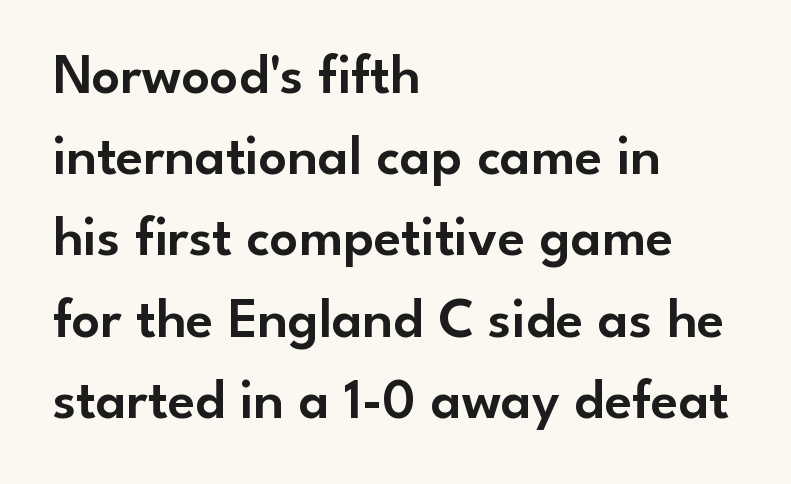
The lettering holds an erect, upright posture throughout. The text was rendered using a sans face with plain stroke endings. Words float on clear page, feet unadorned. The face used here is rendered with its standard letterfit. How would I describe the line gaps? Plain and ordinary.
